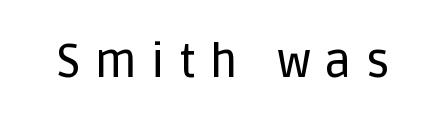
Any mark beneath the type? The region is blank. Nope, no serifs anywhere on these letters. Short note: letters widely spaced. Vertical strokes here are truly vertical. These lines are rendered in a variable-pitch font.
